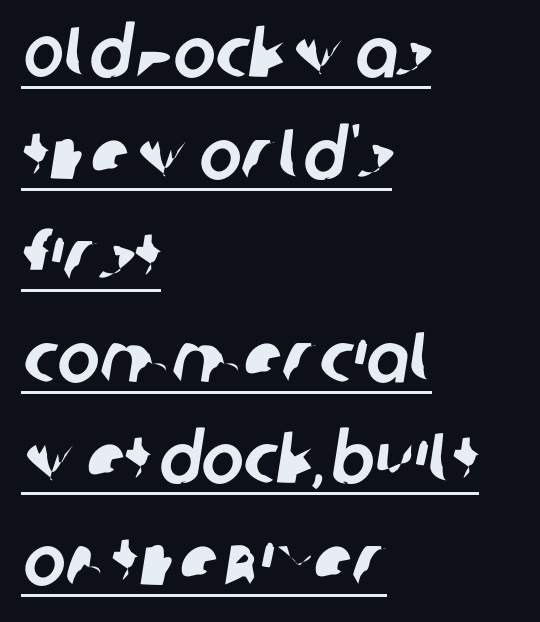
The image shows 71 px sans-serif type; set left-aligned, normal line spacing (1.43x), normal letter spacing, underlined; low stroke contrast and a large x-height.
